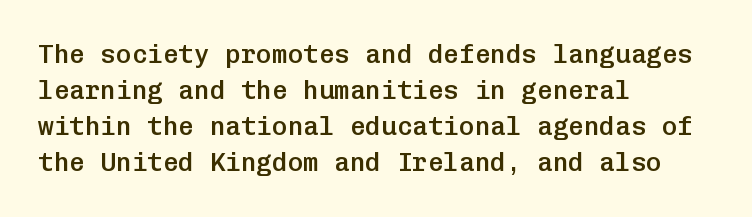
Q: Is the text bold? A: Semi-bold.
Q: Is the text italic (slanted)? A: No, it is upright.
Q: Is the text underlined? A: No.
Q: How is the paragraph aligned? A: Left-aligned.
Q: Is the spacing between letters normal or unusually wide? A: Normal.
Q: Is the spacing between lines tight, normal or loose? A: Normal.
